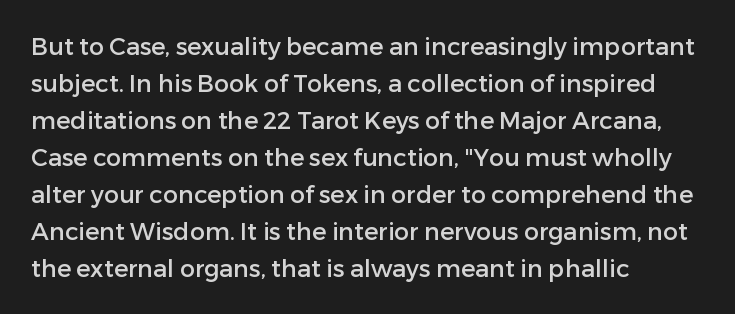
The image shows 24 px text type, upright; set left-aligned, normal line spacing (1.54x), normal letter spacing, not underlined.
